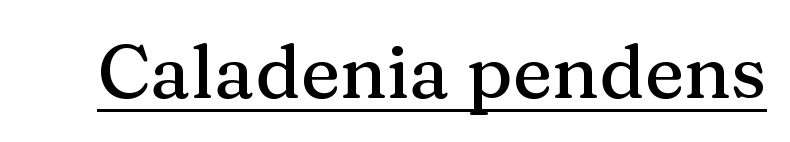
The font family rendered here belongs to the serif group. This sample has the flowing, uneven cadence of proportional lettering. Every word sits above its own underline. Ascenders rise straight up at ninety degrees. Spacing between characters is what you'd get straight out of the box.
